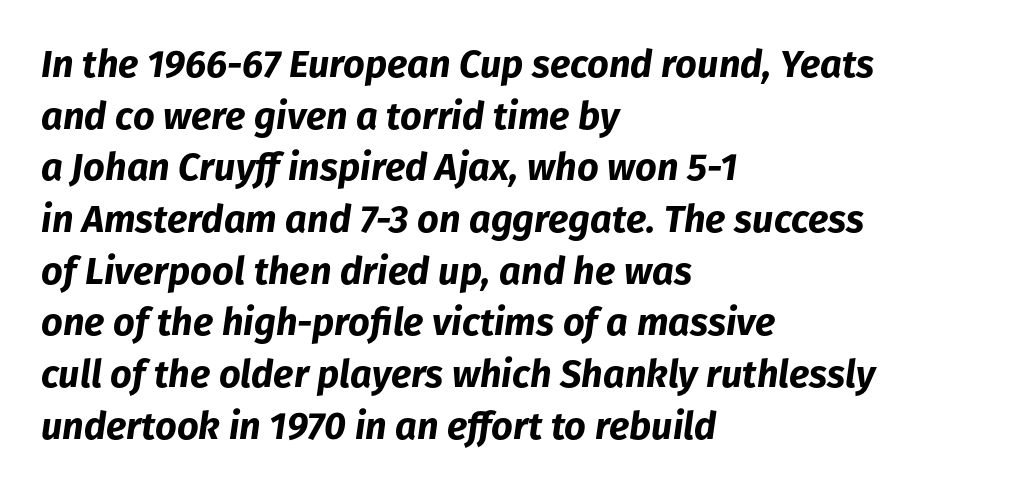
The image shows 38 px bold type, italic (leaning right); set left-aligned, normal line spacing (1.36x), normal letter spacing, not underlined; low stroke contrast and a medium x-height.
